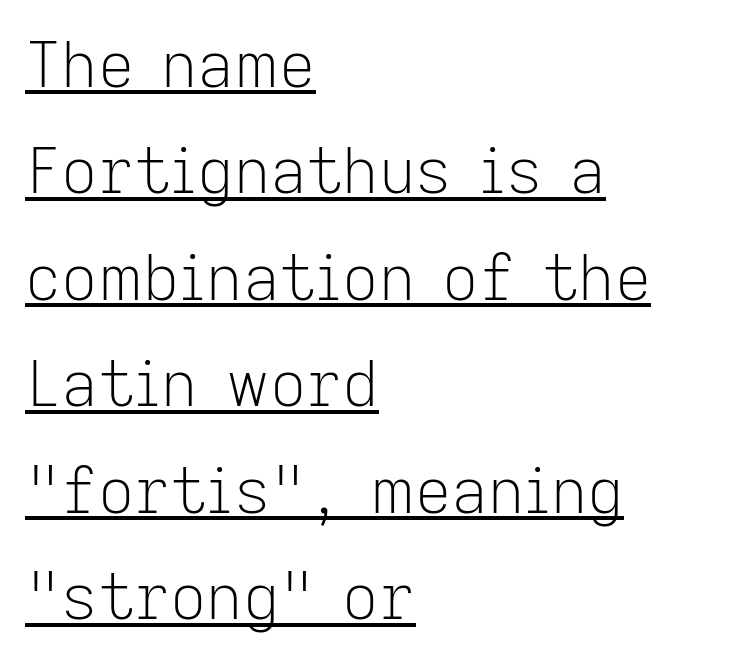
The image shows 63 px light sans-serif type, upright; set left-aligned, normal line spacing (1.69x), normal letter spacing, underlined; low stroke contrast and a medium x-height.
